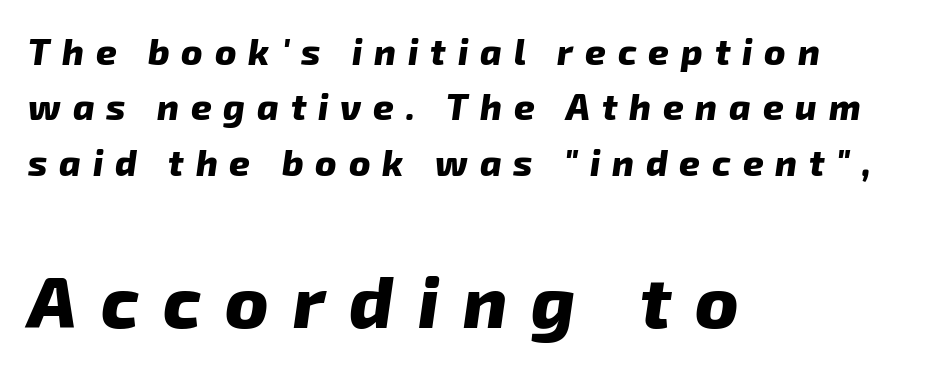
Q: Is the text bold? A: Yes.
Q: Is the typeface a serif or a sans-serif typeface? A: Sans-serif.
Q: Is the text underlined? A: No.
Q: How is the paragraph aligned? A: Left-aligned.
Q: Is the spacing between letters normal or unusually wide? A: Unusually wide.
Q: Is the spacing between lines tight, normal or loose? A: Normal.
Q: Which block of text is set in a larger size, the first (top) or the second (bottom)? A: The second (bottom) one.
Q: Width (condensed, normal, or wide)? A: Normal.
Q: Stroke contrast? A: Low.
Q: x-height? A: Medium.
Q: Monospaced? A: No.
